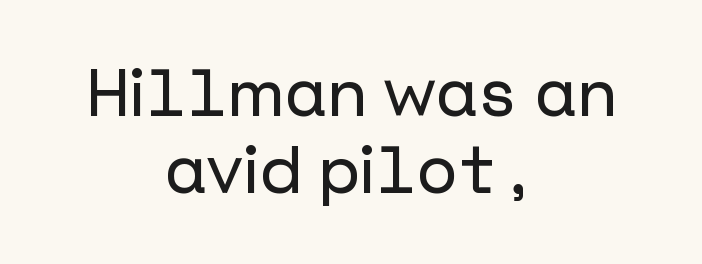
{"serif": "no", "italic": "no", "width": "normal", "stroke_contrast": "low", "x_height": "medium", "underline": "no", "align": "center", "line_spacing_ratio": 1.16, "letter_spacing": "normal", "letter_spacing_em": 0.0, "glyph_px": 66}
